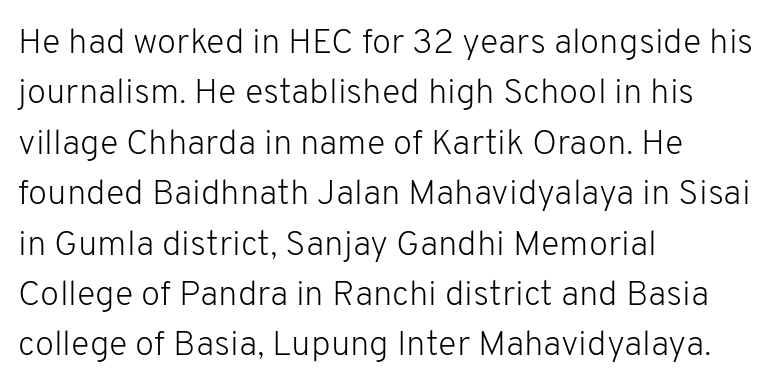
Q: Is the text bold? A: No.
Q: Is the text italic (slanted)? A: No, it is upright.
Q: Is the typeface a serif or a sans-serif typeface? A: Sans-serif.
Q: Is the text underlined? A: No.
Q: How is the paragraph aligned? A: Left-aligned.
Q: Is the spacing between letters normal or unusually wide? A: Normal.
Q: Is the spacing between lines tight, normal or loose? A: Normal.
Q: Width (condensed, normal, or wide)? A: Normal.
Q: Stroke contrast? A: Low.
Q: x-height? A: Medium.
Q: Monospaced? A: No.
